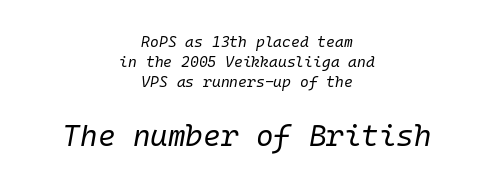
Q: Is the text bold? A: No.
Q: Is the text italic (slanted)? A: Yes, it leans right by about 10 degrees.
Q: Is the text underlined? A: No.
Q: How is the paragraph aligned? A: Centered.
Q: Is the spacing between letters normal or unusually wide? A: Normal.
Q: Is the spacing between lines tight, normal or loose? A: Normal.
Q: Which block of text is set in a larger size, the first (top) or the second (bottom)? A: The second (bottom) one.
Q: Width (condensed, normal, or wide)? A: Normal.
Q: Stroke contrast? A: Low.
Q: x-height? A: Medium.
Q: Monospaced? A: Yes.
